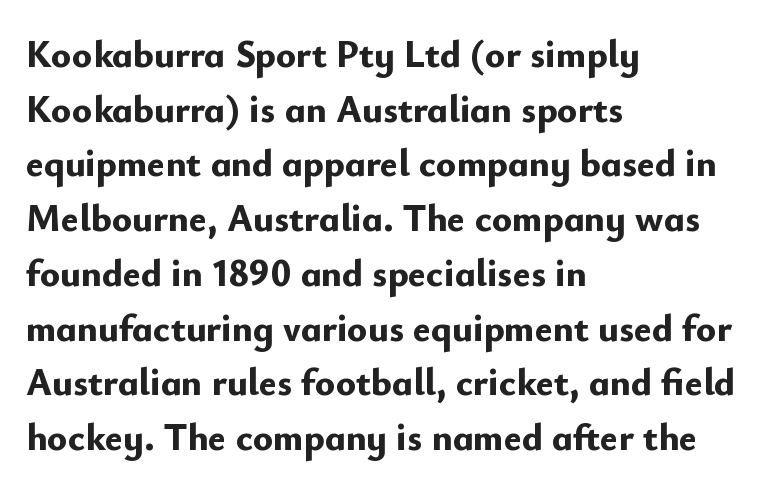
Each glyph is drawn with heavy, bold strokes. Do the characters align in a grid? No, the font is proportional. A typesetter would call this zero additional tracking. A typesetter would label this face a sans. Honestly, the row spacing looks completely unremarkable.
